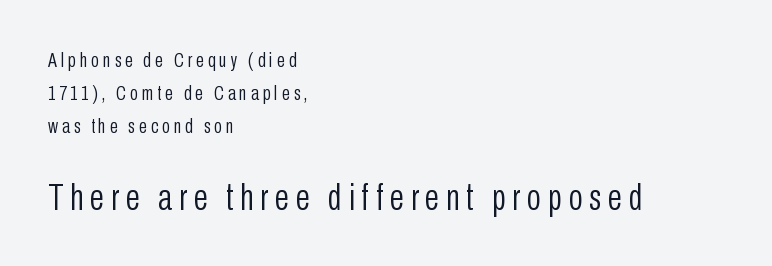
Q: Is the text bold? A: No.
Q: Is the text italic (slanted)? A: No, it is upright.
Q: Is the typeface a serif or a sans-serif typeface? A: Sans-serif.
Q: Is the text underlined? A: No.
Q: How is the paragraph aligned? A: Left-aligned.
Q: Is the spacing between lines tight, normal or loose? A: Normal.
Q: Which block of text is set in a larger size, the first (top) or the second (bottom)? A: The second (bottom) one.
Q: Width (condensed, normal, or wide)? A: Condensed.
Q: Stroke contrast? A: Low.
Q: x-height? A: Medium.
Q: Monospaced? A: No.
